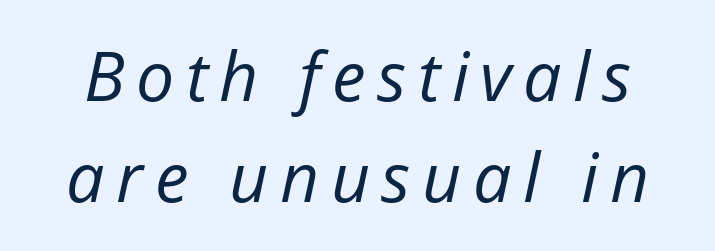
Q: Is the text bold? A: No.
Q: Is the text italic (slanted)? A: Yes, it leans right by about 12 degrees.
Q: Is the text underlined? A: No.
Q: Is the spacing between lines tight, normal or loose? A: Normal.
Q: Width (condensed, normal, or wide)? A: Normal.
Q: Stroke contrast? A: Low.
Q: x-height? A: Medium.
Q: Monospaced? A: No.
